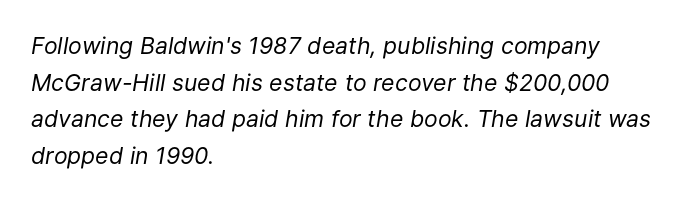
Q: Is the text bold? A: No.
Q: Is the text italic (slanted)? A: Yes, it leans right by about 9 degrees.
Q: Is the text underlined? A: No.
Q: How is the paragraph aligned? A: Left-aligned.
Q: Is the spacing between letters normal or unusually wide? A: Normal.
Q: Is the spacing between lines tight, normal or loose? A: Normal.
